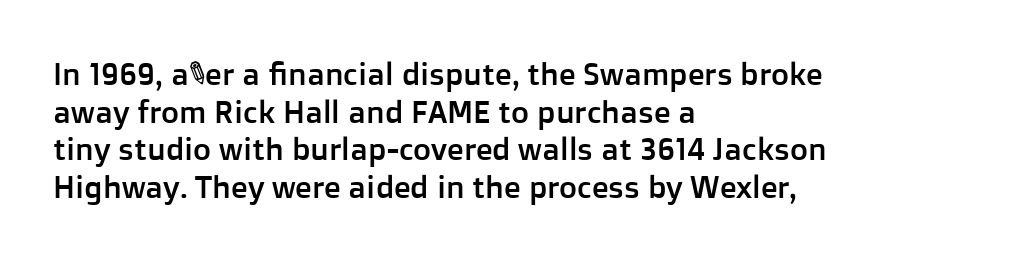
{"serif": "no", "italic": "no", "width": "normal", "stroke_contrast": "low", "x_height": "medium", "monospaced": "no", "underline": "no", "align": "left", "line_spacing_ratio": 1.21, "letter_spacing": "normal", "letter_spacing_em": 0.0, "glyph_px": 31}
